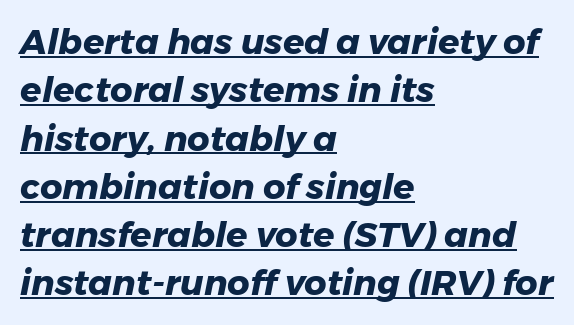
{"italic": "yes", "lean": "right", "slant_degrees": 11, "bold": "yes", "weight": "heavy", "width": "normal", "stroke_contrast": "low", "x_height": "medium", "monospaced": "no", "underline": "yes", "align": "left", "line_spacing": "normal", "line_spacing_ratio": 1.38, "letter_spacing": "normal", "letter_spacing_em": 0.0, "glyph_px": 35}
